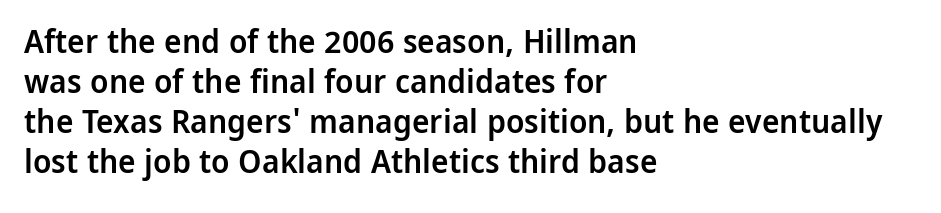
Q: Is the text bold? A: Semi-bold.
Q: Is the text italic (slanted)? A: No, it is upright.
Q: Is the typeface a serif or a sans-serif typeface? A: Sans-serif.
Q: Is the text underlined? A: No.
Q: How is the paragraph aligned? A: Left-aligned.
Q: Is the spacing between letters normal or unusually wide? A: Normal.
Q: Width (condensed, normal, or wide)? A: Normal.
Q: Stroke contrast? A: Low.
Q: x-height? A: Medium.
Q: Monospaced? A: No.
